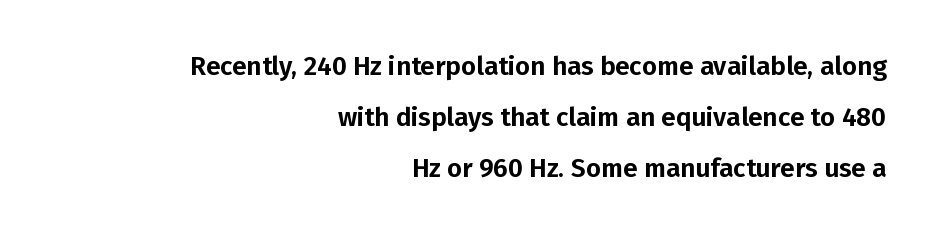
When letters stand straight like this, we call the style roman or upright. Decoration check: the copy has no underline. Notice how the passage keeps a crisp vertical edge on the right only. Baseline-to-baseline distance is far greater than the letter height. The gaps between neighbouring characters are ordinary and unremarkable.
